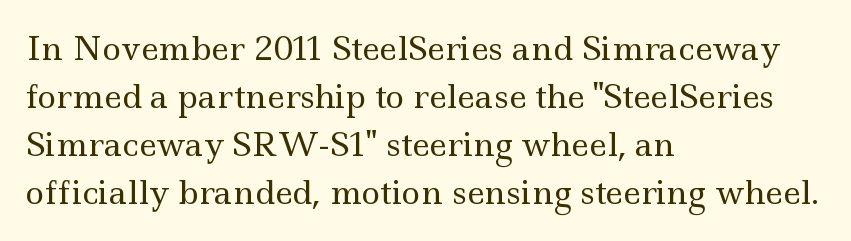
The image shows 32 px regular-weight, wide serif type, upright; set left-aligned, normal line spacing (1.5x), normal letter spacing, not underlined; a small x-height.
